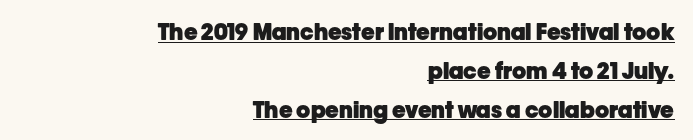
The image shows 23 px bold type, upright; set right-aligned, normal line spacing (1.69x), normal letter spacing, underlined.
